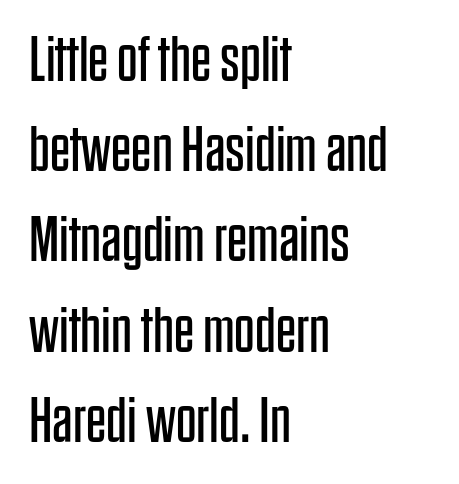
The words here are not underlined. No feet cap the strokes, marking this as sans-serif type. Ordinary non-slanted type is in use. Short and long lines alike share a common starting point at left. Students, observe: this is what conventionally led text looks like. Character widths vary here, with narrow letters taking less room than wide ones.
